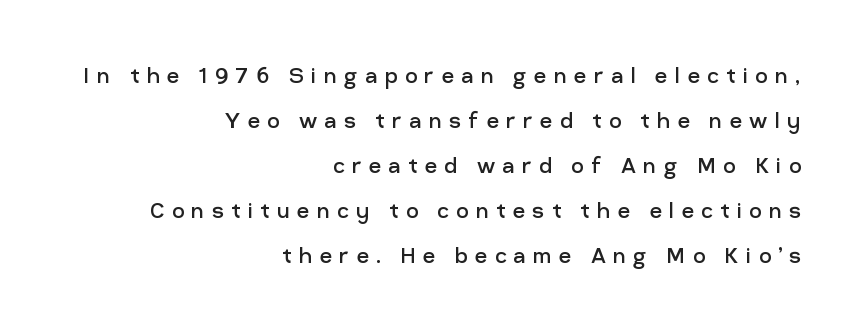
{"italic": "no", "bold": "no", "underline": "no", "align": "right", "line_spacing": "normal", "line_spacing_ratio": 1.67, "letter_spacing": "wide", "letter_spacing_em": 0.27, "glyph_px": 27}
